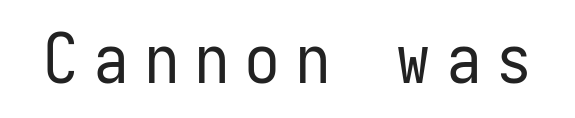
The image shows 68 px regular-weight, condensed sans-serif type, upright, monospaced; set unusually wide letter spacing (+0.24 em), not underlined; low stroke contrast and a medium x-height.
